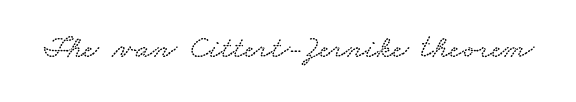
The image shows 33 px wide type; set normal letter spacing, not underlined; low stroke contrast and a small x-height.
